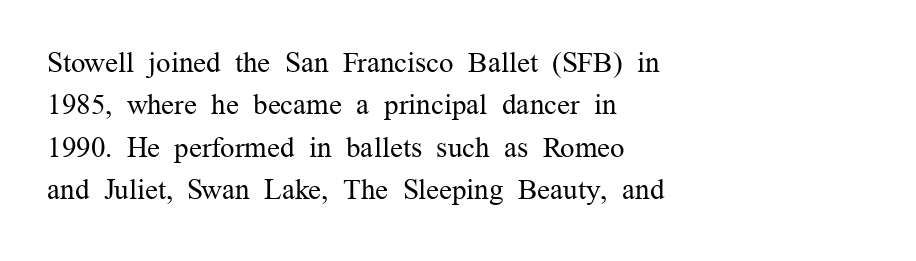
The ragged edge is on the right, which tells us the setting is flush left. The face looks like a standard text weight, possibly lighter. The rendering uses a moderate line-height, typical for paragraphs. Unlike a clean sans, this face finishes its strokes with serifs. Underlining? Definitely not there. A typesetter would call this proportional, since set widths differ per character.
